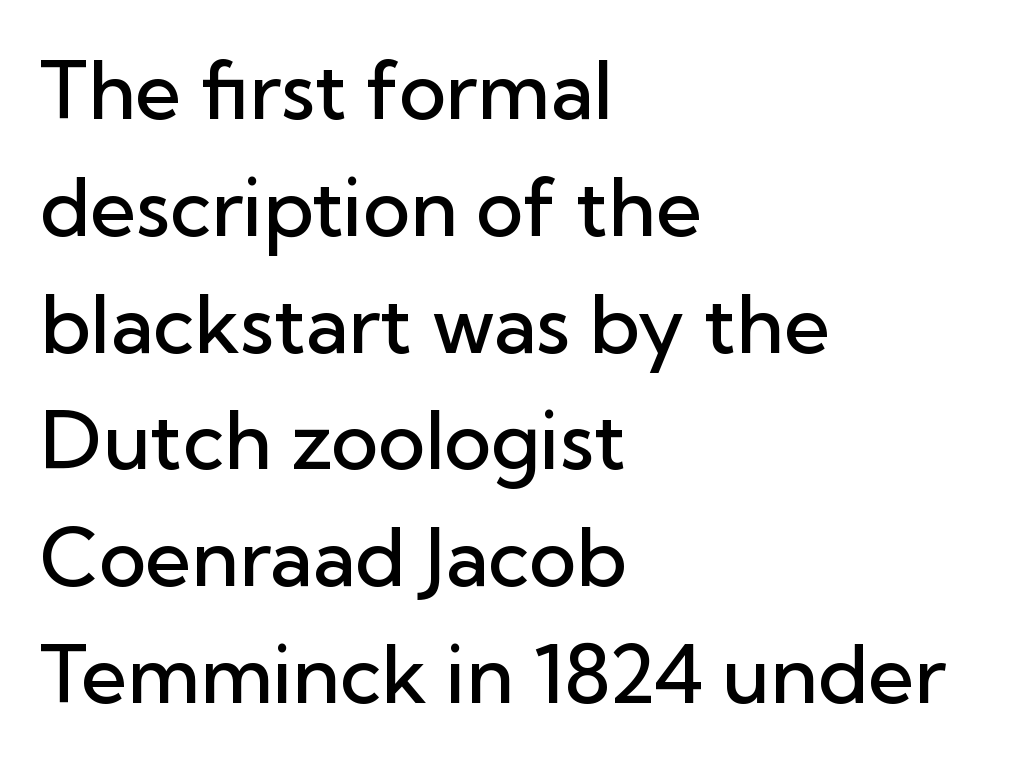
{"serif": "no", "italic": "no", "bold": "semi", "weight": "semibold", "width": "normal", "stroke_contrast": "low", "x_height": "medium", "monospaced": "no", "underline": "no", "align": "left", "line_spacing": "normal", "line_spacing_ratio": 1.46, "letter_spacing": "normal", "letter_spacing_em": 0.0, "glyph_px": 80}
